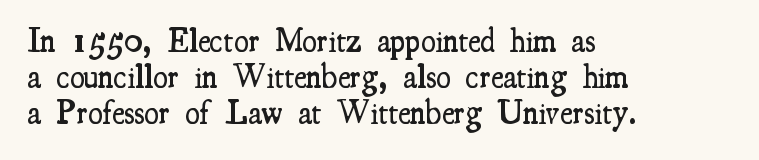
Q: Is the text bold? A: Semi-bold.
Q: Is the text italic (slanted)? A: No, it is upright.
Q: Is the typeface a serif or a sans-serif typeface? A: Serif.
Q: Is the text underlined? A: No.
Q: How is the paragraph aligned? A: Left-aligned.
Q: Is the spacing between letters normal or unusually wide? A: Normal.
Q: Is the spacing between lines tight, normal or loose? A: Tight.
Q: Width (condensed, normal, or wide)? A: Condensed.
Q: Stroke contrast? A: Medium.
Q: x-height? A: Small.
Q: Monospaced? A: No.
